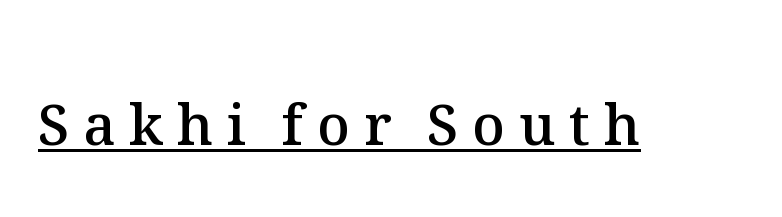
You can see a thin bar hugging the bottom of the glyphs. The rendering inserts visible extra space after every character. A roman cut, with each character standing at attention. You could not count columns in this text — the font is proportionally spaced. In terms of weight, the rendering is demibold, just under bold.
